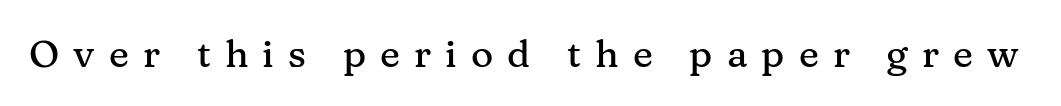
Unmarked baselines from the first word to the last. Is this a sans? No — the strokes have serifs. No italicization has been applied; the sample stays upright. A typesetter would call this proportional, since set widths differ per character.
